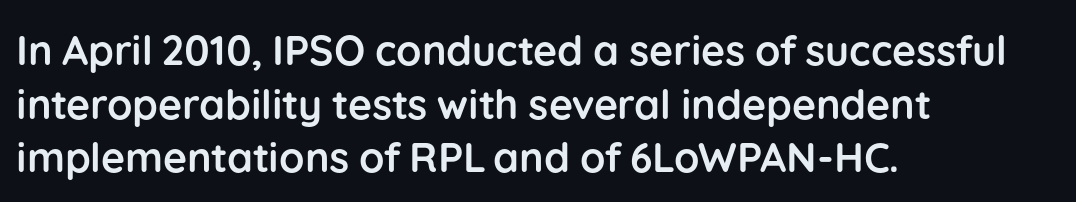
The line-height multiplier appears to be the usual default. Observe the absence of serifs on each vertical stroke in this sample. The lettering stays uniformly vertical, giving the passage a roman look. Letter spacing: default.
